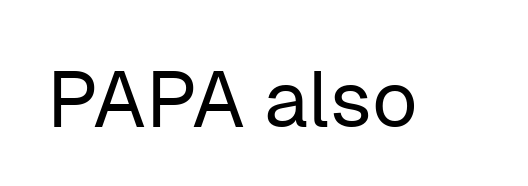
{"serif": "no", "italic": "no", "bold": "no", "weight": "regular", "width": "normal", "stroke_contrast": "low", "x_height": "medium", "monospaced": "no", "underline": "no", "letter_spacing": "normal", "letter_spacing_em": 0.0, "glyph_px": 79}
